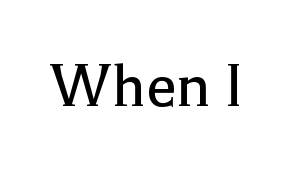
Q: Is the text bold? A: No.
Q: Is the text italic (slanted)? A: No, it is upright.
Q: Is the typeface a serif or a sans-serif typeface? A: Serif.
Q: Is the text underlined? A: No.
Q: Is the spacing between letters normal or unusually wide? A: Normal.
Q: Width (condensed, normal, or wide)? A: Normal.
Q: x-height? A: Medium.
Q: Monospaced? A: No.
